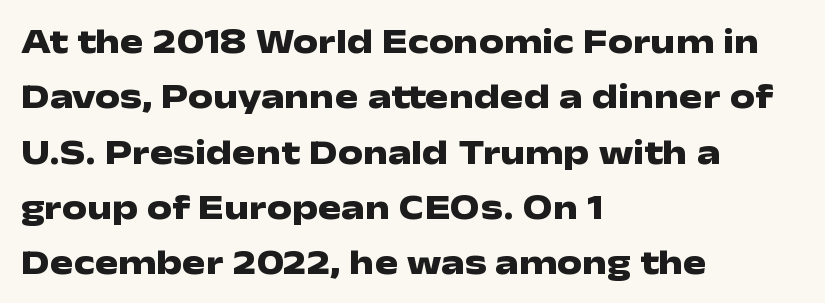
This sample has the flowing, uneven cadence of proportional lettering. Students, note that the glyphs here touch the page at normal intervals. A typesetter would mark this as roman, not italic. The specimen omits any rule beneath the text block's lines. What's the leading like? Ordinary, nothing unusual. The glyphs have the mass of a bold cut.
